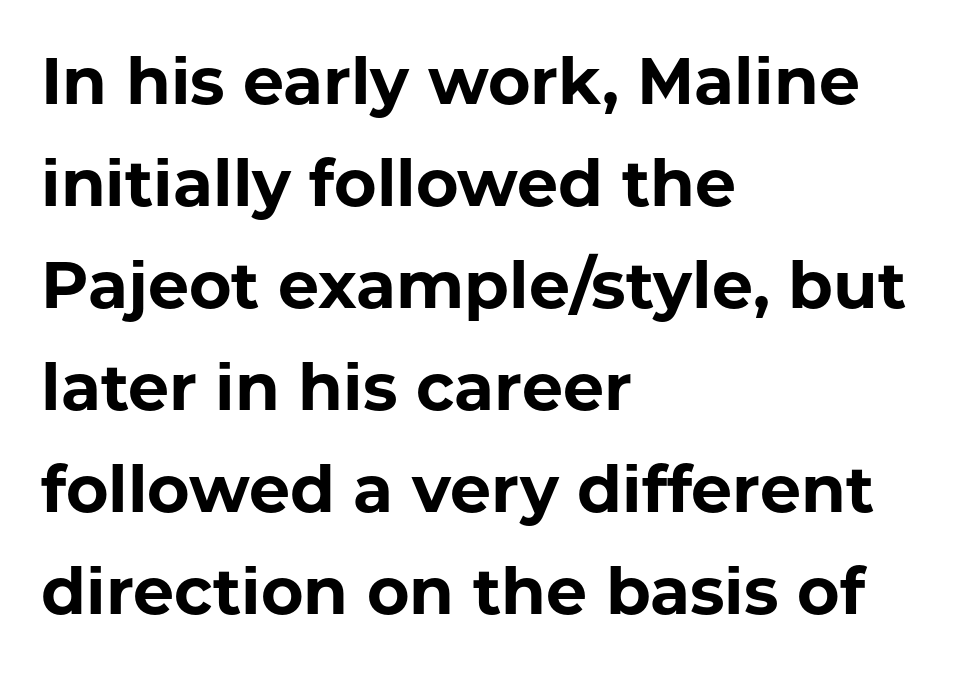
The image shows 65 px bold sans-serif type, upright; set left-aligned, normal line spacing (1.57x), normal letter spacing, not underlined; low stroke contrast and a medium x-height.
